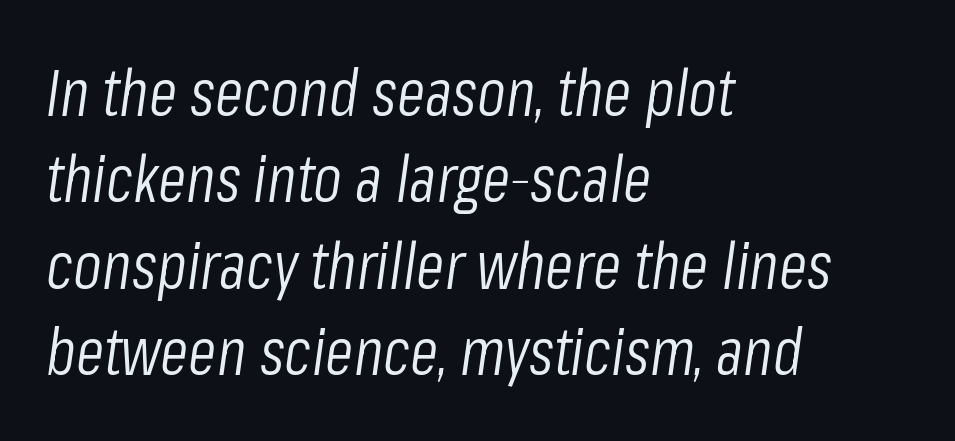
The image shows 65 px light, condensed type, italic (leaning right); set left-aligned, normal line spacing (1.33x), normal letter spacing, not underlined; low stroke contrast and a medium x-height.
